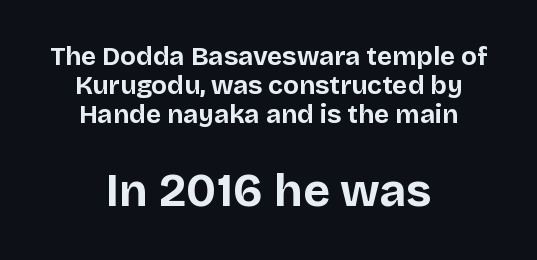
The image shows 46 px bold sans-serif type, upright; set centered, tight line spacing (1.11x), normal letter spacing, not underlined; the second (bottom) block is 1.77x larger; low stroke contrast and a large x-height.
